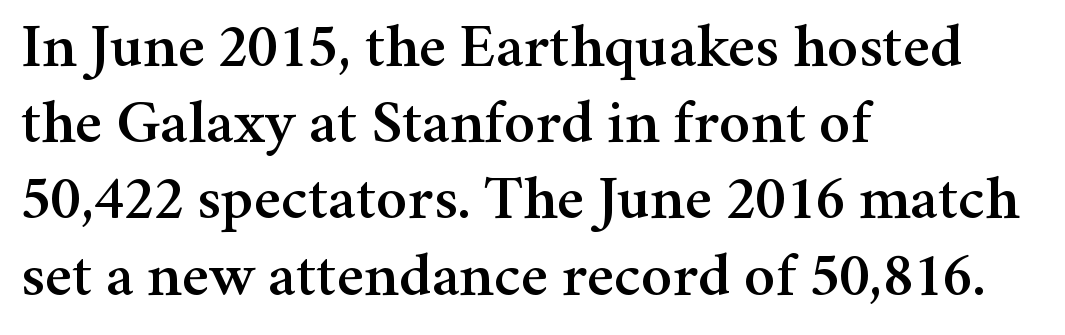
The image shows 63 px serif type, upright; set left-aligned, line spacing 1.21x, normal letter spacing, not underlined; medium stroke contrast and a medium x-height.
